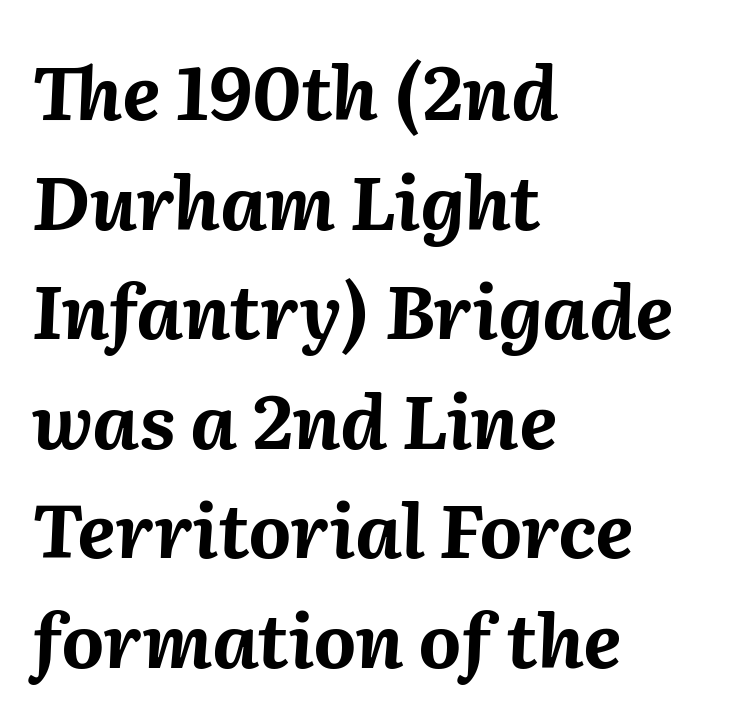
The image shows 74 px bold type, italic (leaning right); set left-aligned, normal line spacing (1.48x), normal letter spacing, not underlined; medium stroke contrast and a medium x-height.
